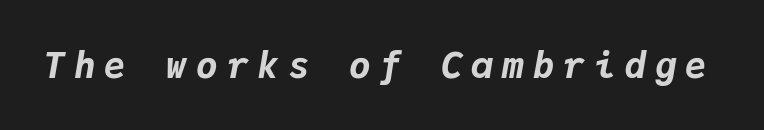
{"italic": "yes", "lean": "right", "slant_degrees": 9, "bold": "yes", "weight": "bold", "width": "normal", "stroke_contrast": "low", "x_height": "medium", "monospaced": "yes", "underline": "no", "letter_spacing": "wide", "letter_spacing_em": 0.25, "glyph_px": 36}
